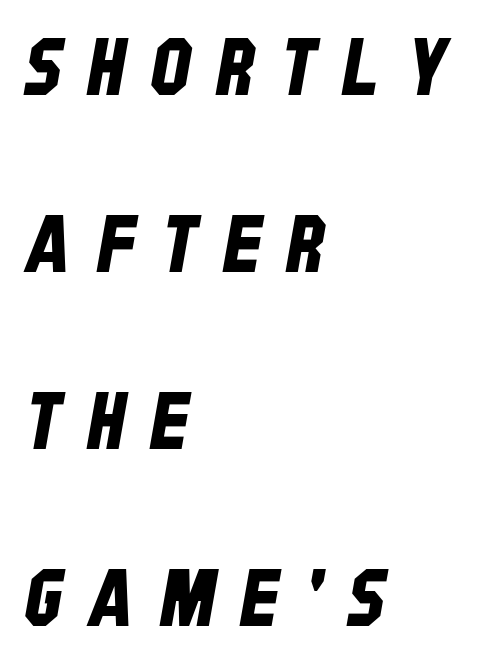
The image shows 79 px condensed sans-serif type; set left-aligned, loose line spacing (2.24x), unusually wide letter spacing (+0.33 em), not underlined; low stroke contrast and a large x-height.
